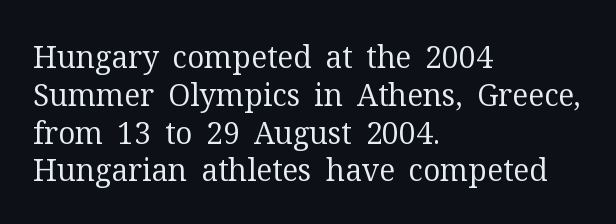
{"serif": "yes", "italic": "no", "bold": "no", "weight": "regular", "width": "normal", "stroke_contrast": "medium", "x_height": "medium", "monospaced": "no", "underline": "no", "align": "left", "line_spacing": "normal", "line_spacing_ratio": 1.26, "letter_spacing": "normal", "letter_spacing_em": 0.0, "glyph_px": 30}
